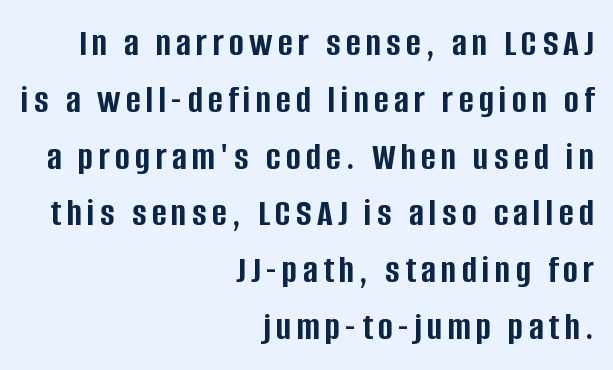
Q: Is the text bold? A: Yes.
Q: Is the text italic (slanted)? A: No, it is upright.
Q: Is the typeface a serif or a sans-serif typeface? A: Sans-serif.
Q: Is the text underlined? A: No.
Q: How is the paragraph aligned? A: Right-aligned.
Q: Is the spacing between lines tight, normal or loose? A: Normal.
Q: Width (condensed, normal, or wide)? A: Condensed.
Q: Stroke contrast? A: Low.
Q: x-height? A: Large.
Q: Monospaced? A: No.
